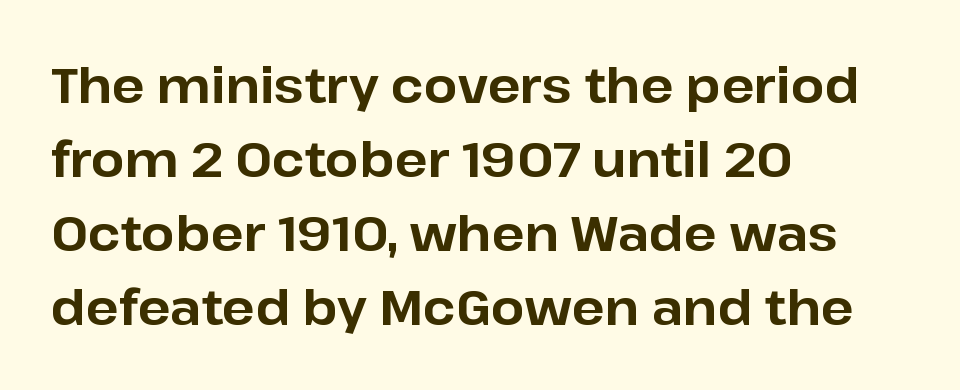
{"serif": "no", "italic": "no", "bold": "yes", "weight": "bold", "width": "normal", "stroke_contrast": "low", "x_height": "medium", "monospaced": "no", "underline": "no", "align": "left", "line_spacing": "normal", "line_spacing_ratio": 1.54, "letter_spacing": "normal", "letter_spacing_em": 0.0, "glyph_px": 48}
